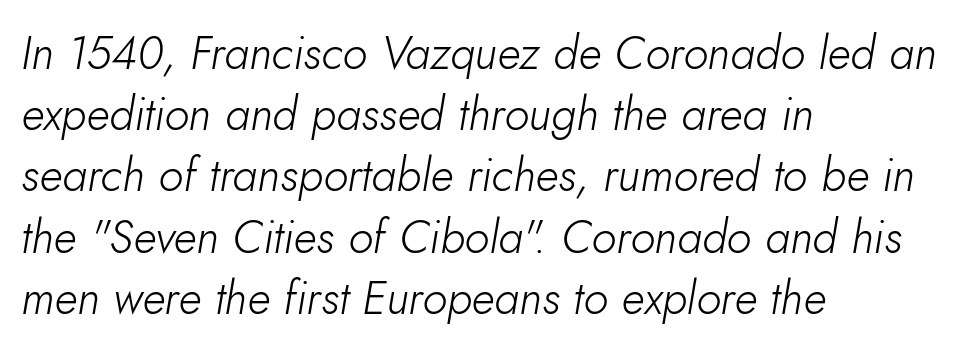
Plain, unruled lines of type. The characters are drawn with everyday or finer stroke widths. Regarding leading, the lines here are spaced in the standard way. Visually the block forms a straight wall on the left and a jagged coastline on the right. Looks like regular typesetting: each glyph gets only the width it needs. Notice how the stems are inclined rather than vertical — that's the hallmark of italics.
